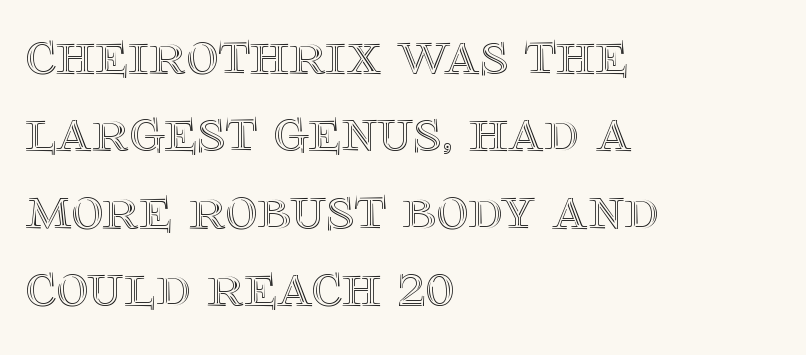
Q: Is the text italic (slanted)? A: No, it is upright.
Q: Is the text underlined? A: No.
Q: How is the paragraph aligned? A: Left-aligned.
Q: Is the spacing between letters normal or unusually wide? A: Normal.
Q: Is the spacing between lines tight, normal or loose? A: Normal.
Q: Width (condensed, normal, or wide)? A: Normal.
Q: x-height? A: Large.
Q: Monospaced? A: No.
